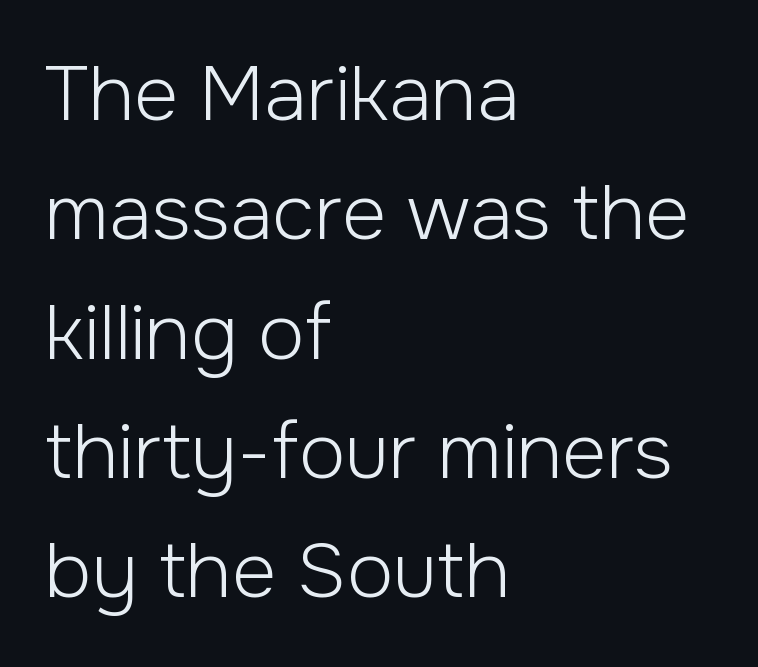
Q: Is the text bold? A: No.
Q: Is the text italic (slanted)? A: No, it is upright.
Q: Is the typeface a serif or a sans-serif typeface? A: Sans-serif.
Q: Is the text underlined? A: No.
Q: How is the paragraph aligned? A: Left-aligned.
Q: Is the spacing between letters normal or unusually wide? A: Normal.
Q: Is the spacing between lines tight, normal or loose? A: Normal.
Q: Width (condensed, normal, or wide)? A: Normal.
Q: Stroke contrast? A: Low.
Q: x-height? A: Medium.
Q: Monospaced? A: No.
